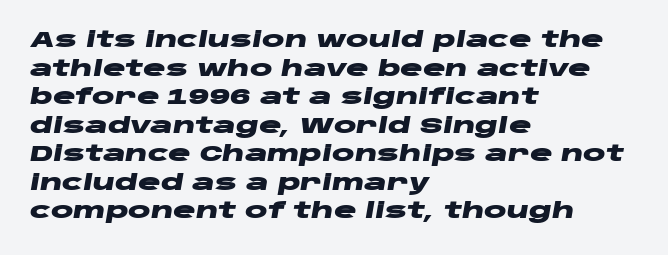
{"italic": "yes", "lean": "right", "slant_degrees": 10, "bold": "yes", "underline": "no", "align": "left", "line_spacing": "normal", "line_spacing_ratio": 1.36, "letter_spacing": "normal", "letter_spacing_em": 0.0, "glyph_px": 21}
